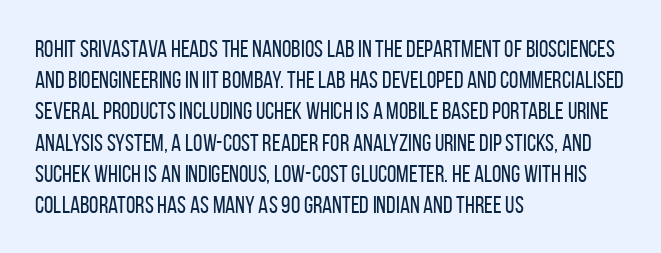
Q: Is the text bold? A: No.
Q: Is the text italic (slanted)? A: No, it is upright.
Q: Is the text underlined? A: No.
Q: How is the paragraph aligned? A: Left-aligned.
Q: Is the spacing between letters normal or unusually wide? A: Normal.
Q: Is the spacing between lines tight, normal or loose? A: Normal.
